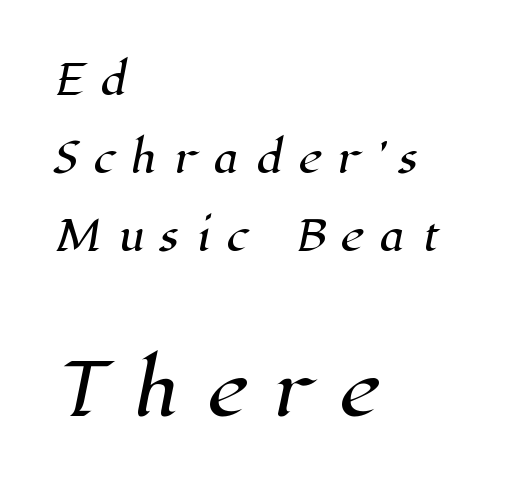
{"serif": "yes", "width": "normal", "stroke_contrast": "high", "x_height": "medium", "monospaced": "no", "underline": "no", "align": "left", "line_spacing": "loose", "line_spacing_ratio": 1.9, "letter_spacing": "wide", "letter_spacing_em": 0.38, "larger_block": "second", "size_ratio": 1.73, "glyph_px": 71}
